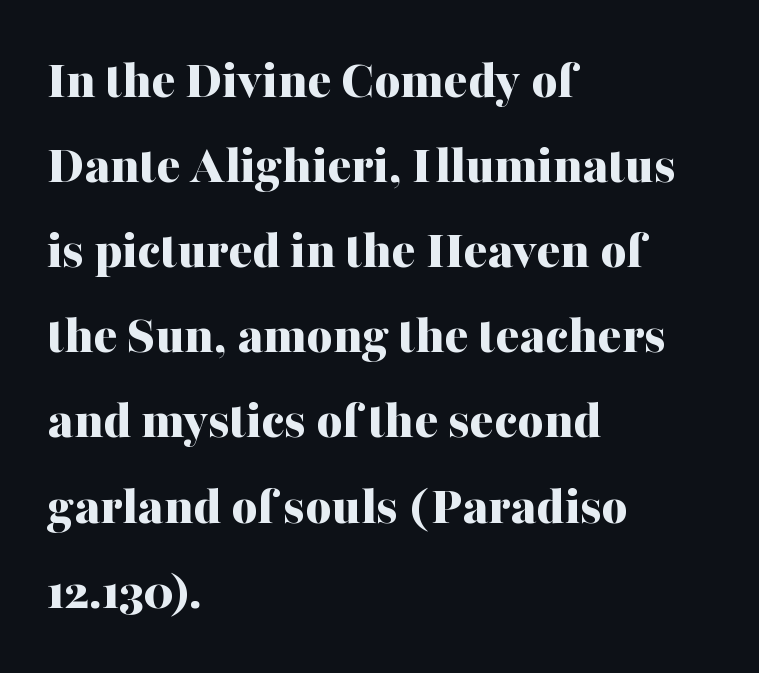
Q: Is the text bold? A: Yes.
Q: Is the text italic (slanted)? A: No, it is upright.
Q: Is the typeface a serif or a sans-serif typeface? A: Serif.
Q: Is the text underlined? A: No.
Q: How is the paragraph aligned? A: Left-aligned.
Q: Is the spacing between letters normal or unusually wide? A: Normal.
Q: Is the spacing between lines tight, normal or loose? A: Normal.
Q: Width (condensed, normal, or wide)? A: Normal.
Q: Stroke contrast? A: Medium.
Q: x-height? A: Medium.
Q: Monospaced? A: No.
